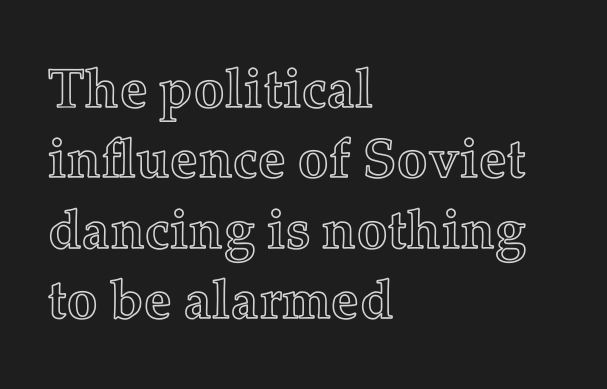
Q: Is the text italic (slanted)? A: No, it is upright.
Q: Is the text underlined? A: No.
Q: How is the paragraph aligned? A: Left-aligned.
Q: Is the spacing between letters normal or unusually wide? A: Normal.
Q: Is the spacing between lines tight, normal or loose? A: Normal.
Q: Width (condensed, normal, or wide)? A: Normal.
Q: x-height? A: Medium.
Q: Monospaced? A: No.
